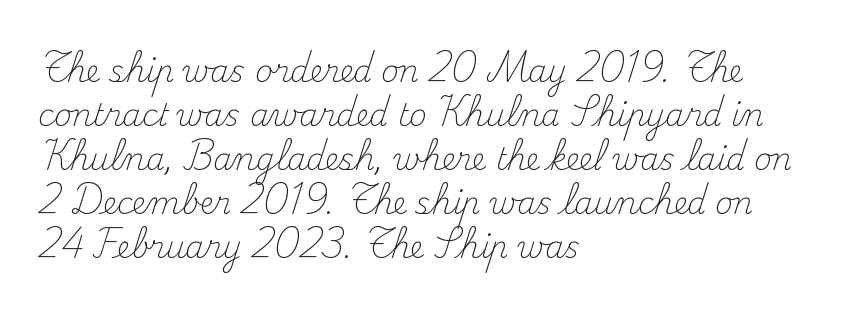
The image shows 30 px light serif type; set left-aligned, normal line spacing (1.47x), normal letter spacing, not underlined; medium stroke contrast and a small x-height.
